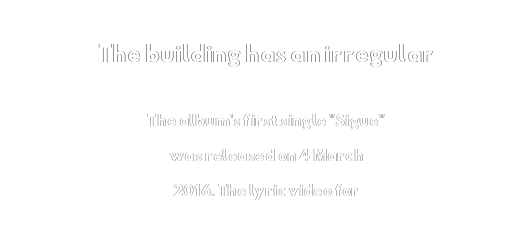
Q: Is the text italic (slanted)? A: No, it is upright.
Q: Is the text underlined? A: No.
Q: How is the paragraph aligned? A: Centered.
Q: Is the spacing between letters normal or unusually wide? A: Normal.
Q: Is the spacing between lines tight, normal or loose? A: Loose.
Q: Which block of text is set in a larger size, the first (top) or the second (bottom)? A: The first (top) one.
